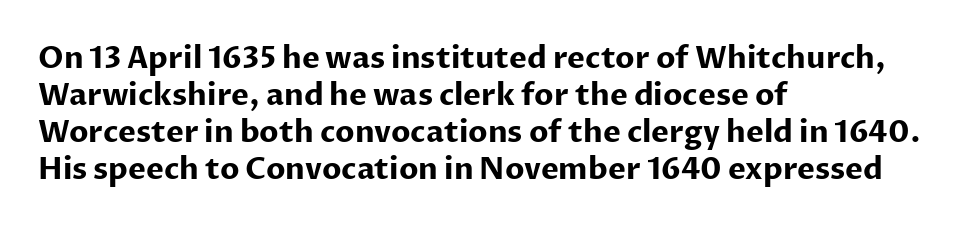
{"serif": "no", "italic": "no", "bold": "yes", "weight": "bold", "width": "normal", "stroke_contrast": "low", "x_height": "medium", "monospaced": "no", "underline": "no", "align": "left", "line_spacing_ratio": 1.23, "letter_spacing": "normal", "letter_spacing_em": 0.0, "glyph_px": 30}
